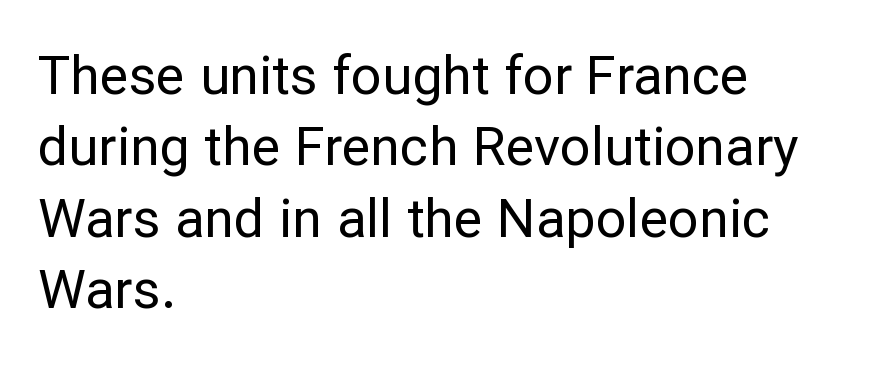
{"serif": "no", "italic": "no", "bold": "no", "weight": "regular", "width": "normal", "stroke_contrast": "low", "x_height": "medium", "monospaced": "no", "underline": "no", "align": "left", "line_spacing": "normal", "line_spacing_ratio": 1.32, "letter_spacing": "normal", "letter_spacing_em": 0.0, "glyph_px": 54}
